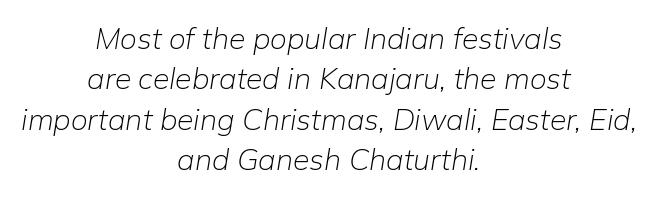
{"italic": "yes", "lean": "right", "slant_degrees": 9, "bold": "no", "weight": "light", "width": "normal", "stroke_contrast": "low", "x_height": "medium", "monospaced": "no", "underline": "no", "align": "center", "line_spacing": "normal", "line_spacing_ratio": 1.35, "letter_spacing": "normal", "letter_spacing_em": 0.0, "glyph_px": 30}
